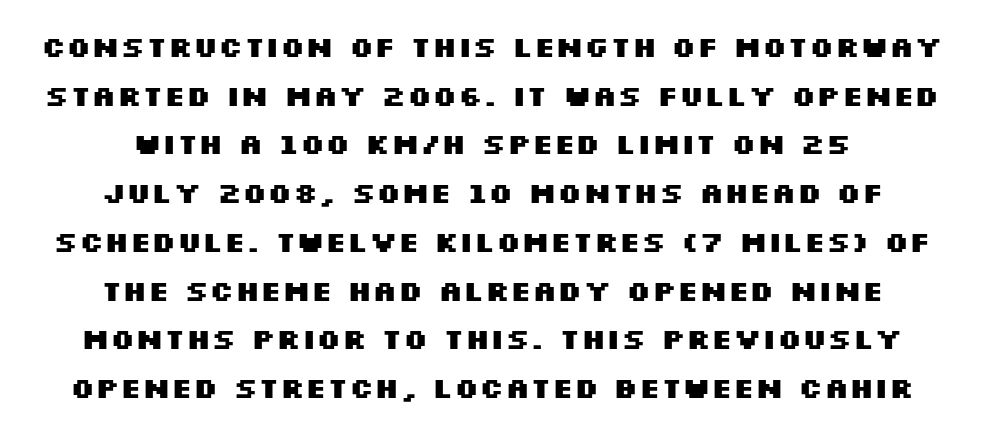
Q: Is the text bold? A: Yes.
Q: Is the text italic (slanted)? A: No, it is upright.
Q: Is the typeface a serif or a sans-serif typeface? A: Sans-serif.
Q: Is the text underlined? A: No.
Q: How is the paragraph aligned? A: Centered.
Q: Is the spacing between letters normal or unusually wide? A: Normal.
Q: Is the spacing between lines tight, normal or loose? A: Normal.
Q: Width (condensed, normal, or wide)? A: Wide.
Q: Stroke contrast? A: Medium.
Q: x-height? A: Large.
Q: Monospaced? A: No.
